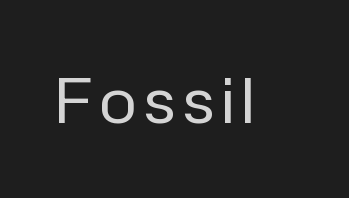
Q: Is the text bold? A: No.
Q: Is the text italic (slanted)? A: No, it is upright.
Q: Is the typeface a serif or a sans-serif typeface? A: Sans-serif.
Q: Is the text underlined? A: No.
Q: Width (condensed, normal, or wide)? A: Normal.
Q: Stroke contrast? A: Low.
Q: x-height? A: Medium.
Q: Monospaced? A: No.
